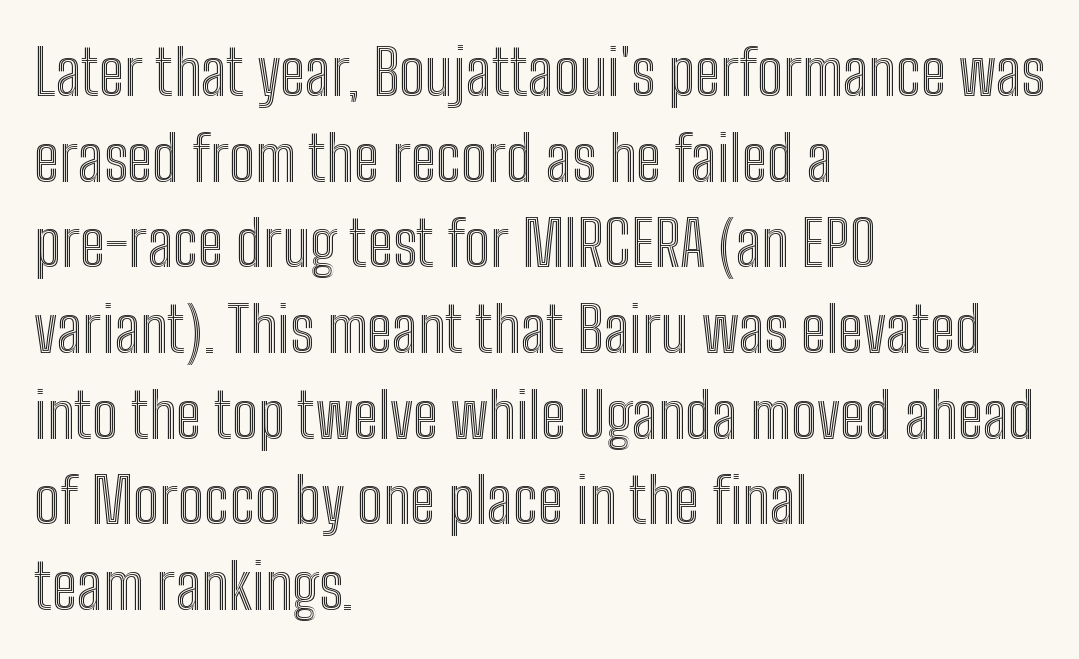
{"italic": "no", "width": "condensed", "x_height": "medium", "monospaced": "no", "underline": "no", "align": "left", "line_spacing": "normal", "line_spacing_ratio": 1.36, "letter_spacing": "normal", "letter_spacing_em": 0.0, "glyph_px": 63}
